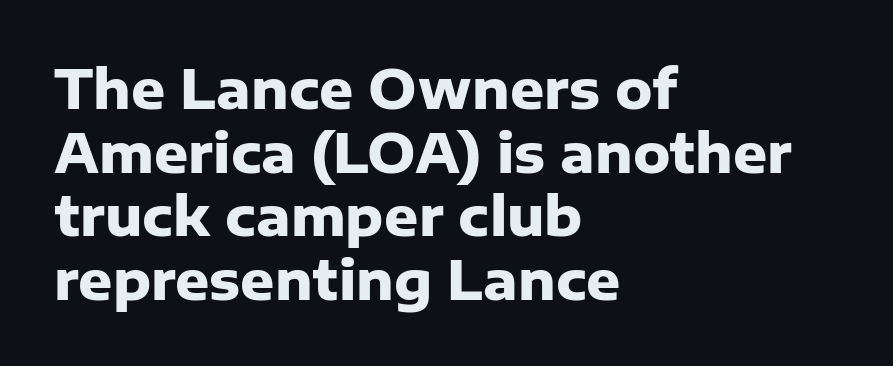
{"serif": "no", "italic": "no", "bold": "yes", "weight": "heavy", "width": "normal", "stroke_contrast": "low", "x_height": "medium", "monospaced": "no", "underline": "no", "align": "left", "line_spacing_ratio": 1.2, "letter_spacing": "normal", "letter_spacing_em": 0.0, "glyph_px": 53}
